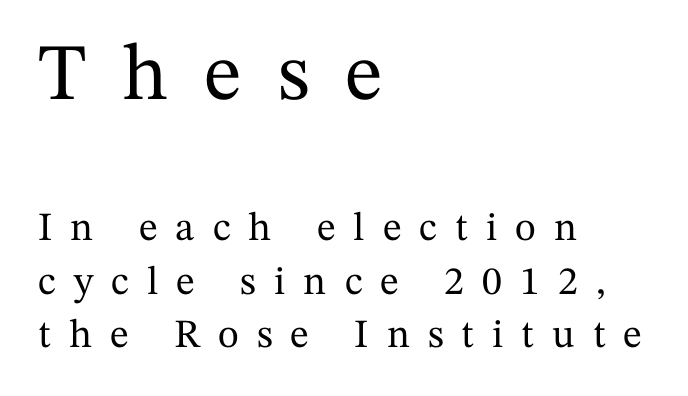
{"serif": "yes", "italic": "no", "width": "normal", "stroke_contrast": "medium", "x_height": "medium", "monospaced": "no", "underline": "no", "align": "left", "line_spacing": "normal", "line_spacing_ratio": 1.34, "letter_spacing": "wide", "letter_spacing_em": 0.45, "larger_block": "first", "size_ratio": 2.0, "glyph_px": 80}
